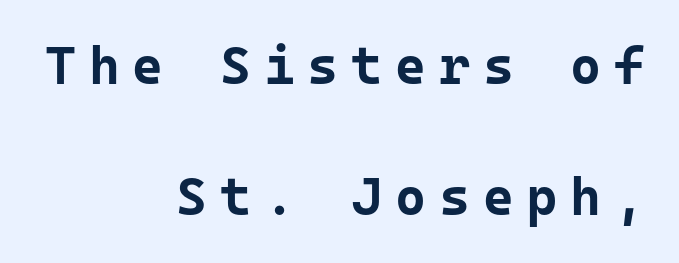
{"serif": "no", "italic": "no", "bold": "yes", "weight": "bold", "width": "normal", "stroke_contrast": "low", "x_height": "medium", "underline": "no", "align": "right", "line_spacing": "loose", "line_spacing_ratio": 2.48, "letter_spacing": "wide", "letter_spacing_em": 0.24, "glyph_px": 53}
